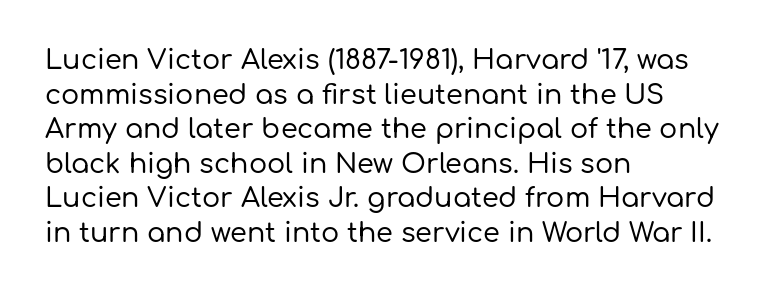
{"italic": "no", "underline": "no", "align": "left", "line_spacing": "normal", "line_spacing_ratio": 1.28, "letter_spacing": "normal", "letter_spacing_em": 0.0, "glyph_px": 27}
